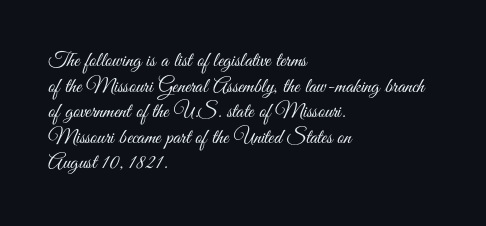
{"bold": "no", "underline": "no", "align": "left", "line_spacing_ratio": 1.22, "letter_spacing": "normal", "letter_spacing_em": 0.0, "glyph_px": 21}
